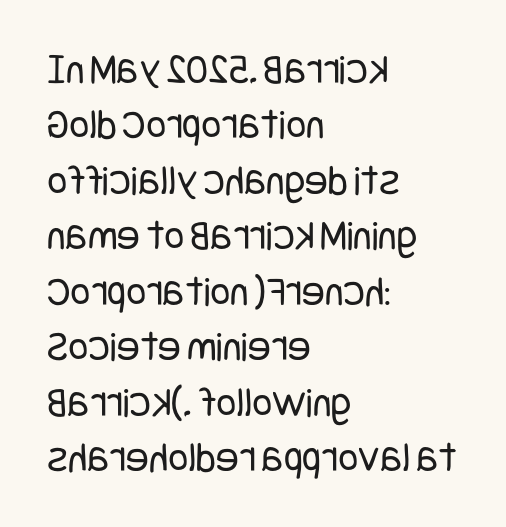
{"serif": "no", "italic": "no", "bold": "no", "weight": "regular", "width": "condensed", "stroke_contrast": "low", "x_height": "large", "underline": "no", "align": "left", "line_spacing": "normal", "line_spacing_ratio": 1.29, "letter_spacing": "normal", "letter_spacing_em": 0.0, "glyph_px": 43}
